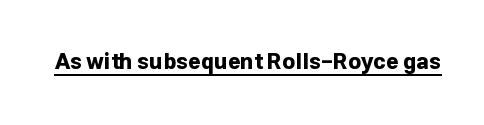
Q: Is the text bold? A: Yes.
Q: Is the text italic (slanted)? A: No, it is upright.
Q: Is the text underlined? A: Yes.
Q: Is the spacing between letters normal or unusually wide? A: Normal.
